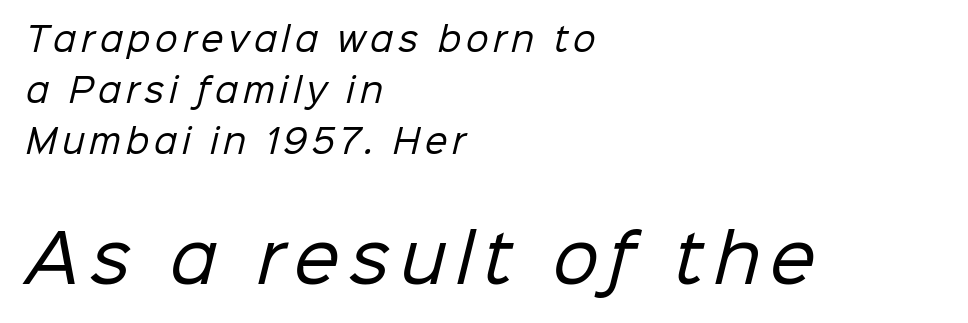
Q: Is the text bold? A: No.
Q: Is the typeface a serif or a sans-serif typeface? A: Sans-serif.
Q: Is the text underlined? A: No.
Q: How is the paragraph aligned? A: Left-aligned.
Q: Is the spacing between lines tight, normal or loose? A: Normal.
Q: Which block of text is set in a larger size, the first (top) or the second (bottom)? A: The second (bottom) one.
Q: Width (condensed, normal, or wide)? A: Normal.
Q: Stroke contrast? A: Low.
Q: x-height? A: Medium.
Q: Monospaced? A: No.
